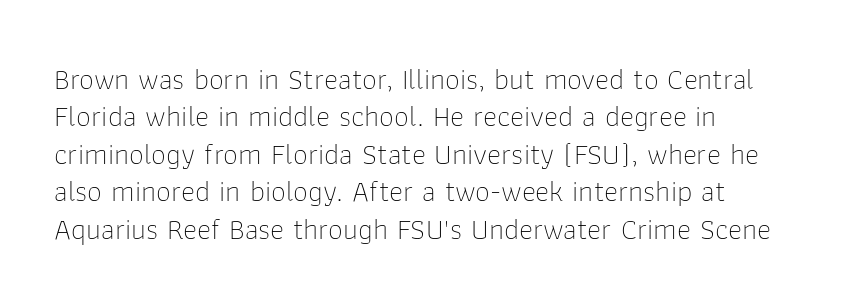
Q: Is the text bold? A: No.
Q: Is the text italic (slanted)? A: No, it is upright.
Q: Is the typeface a serif or a sans-serif typeface? A: Sans-serif.
Q: Is the text underlined? A: No.
Q: Is the spacing between letters normal or unusually wide? A: Normal.
Q: Is the spacing between lines tight, normal or loose? A: Normal.
Q: Width (condensed, normal, or wide)? A: Normal.
Q: Stroke contrast? A: Low.
Q: x-height? A: Medium.
Q: Monospaced? A: No.
